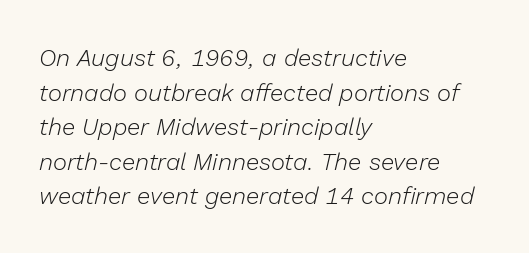
{"italic": "yes", "lean": "right", "slant_degrees": 13, "bold": "no", "underline": "no", "align": "left", "line_spacing": "normal", "line_spacing_ratio": 1.44, "letter_spacing": "normal", "letter_spacing_em": 0.0, "glyph_px": 24}
